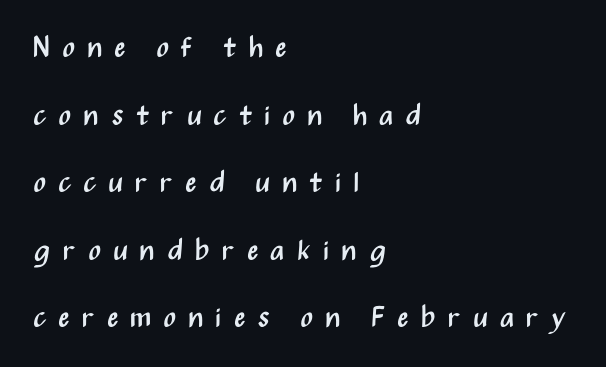
Q: Is the text bold? A: No.
Q: Is the text italic (slanted)? A: No, it is upright.
Q: Is the typeface a serif or a sans-serif typeface? A: Sans-serif.
Q: Is the text underlined? A: No.
Q: How is the paragraph aligned? A: Left-aligned.
Q: Is the spacing between letters normal or unusually wide? A: Unusually wide.
Q: Is the spacing between lines tight, normal or loose? A: Loose.
Q: Width (condensed, normal, or wide)? A: Condensed.
Q: Stroke contrast? A: Medium.
Q: x-height? A: Medium.
Q: Monospaced? A: No.
